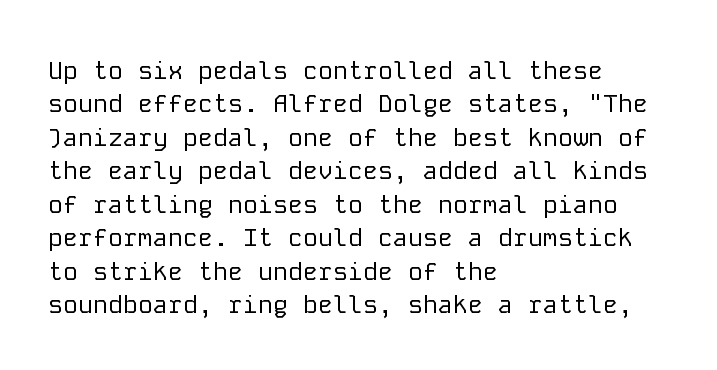
The image shows 25 px text type, upright; set left-aligned, normal line spacing (1.34x), normal letter spacing, not underlined.
